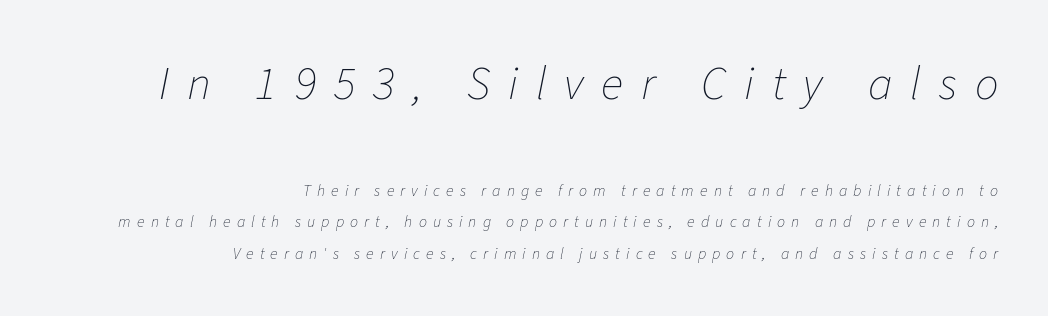
The image shows 47 px thin type, italic (leaning right); set right-aligned, loose line spacing (1.95x), unusually wide letter spacing (+0.38 em), not underlined; the first (top) block is 2.94x larger; low stroke contrast and a medium x-height.
